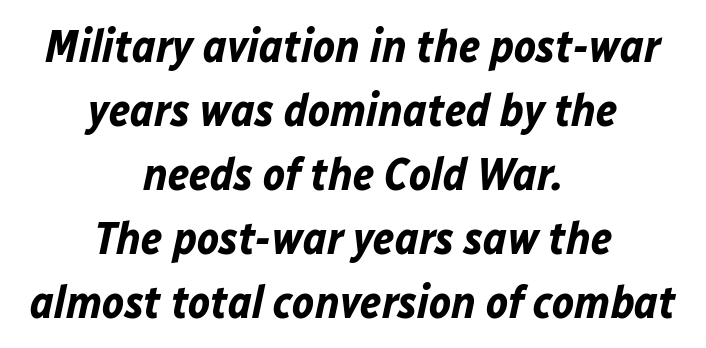
The image shows 46 px bold type, italic (leaning right); set centered, normal line spacing (1.39x), normal letter spacing, not underlined; low stroke contrast and a medium x-height.
